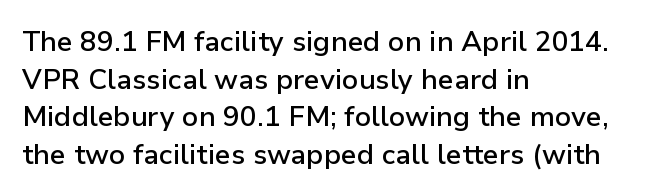
The image shows 28 px semibold sans-serif type, upright; set left-aligned, normal line spacing (1.34x), normal letter spacing, not underlined; low stroke contrast and a medium x-height.
